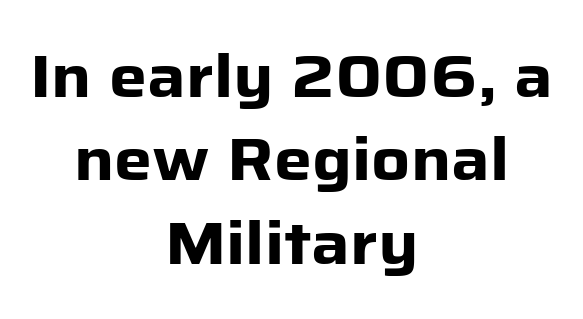
{"serif": "no", "italic": "no", "bold": "yes", "weight": "heavy", "width": "normal", "stroke_contrast": "low", "x_height": "medium", "monospaced": "no", "underline": "no", "align": "center", "line_spacing": "normal", "line_spacing_ratio": 1.39, "letter_spacing": "normal", "letter_spacing_em": 0.0, "glyph_px": 60}
